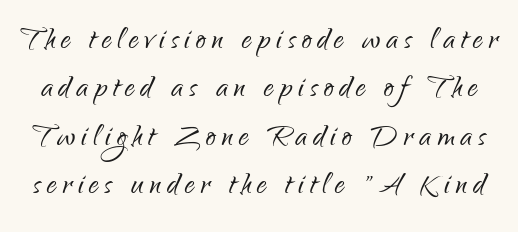
The image shows 39 px light, condensed sans-serif type; set line spacing 1.24x, not underlined; low stroke contrast and a small x-height.
